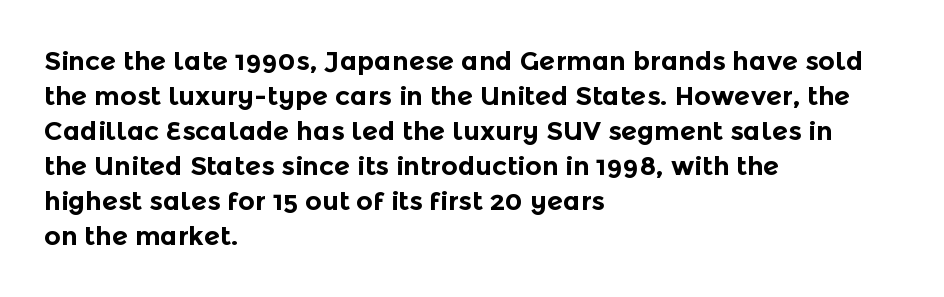
Q: Is the text bold? A: Yes.
Q: Is the text italic (slanted)? A: No, it is upright.
Q: Is the text underlined? A: No.
Q: How is the paragraph aligned? A: Left-aligned.
Q: Is the spacing between letters normal or unusually wide? A: Normal.
Q: Is the spacing between lines tight, normal or loose? A: Normal.
